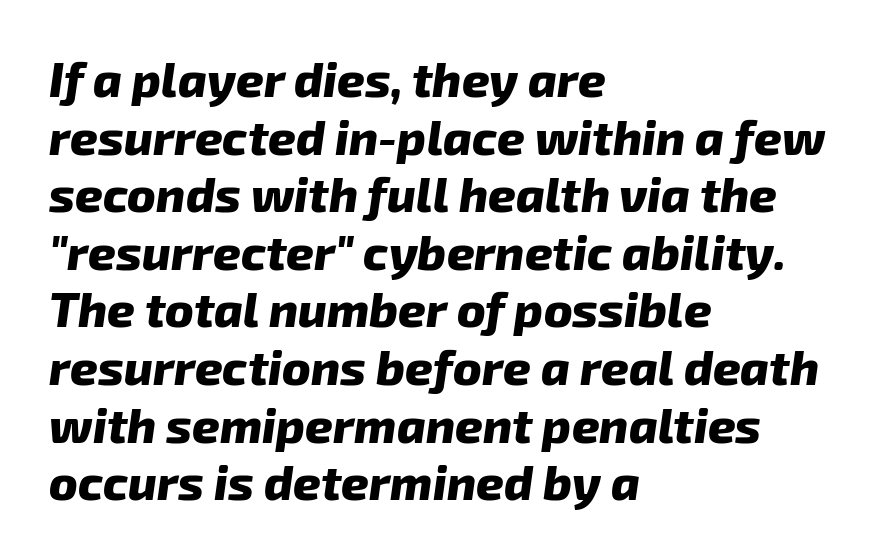
{"italic": "yes", "lean": "right", "slant_degrees": 8, "bold": "yes", "weight": "heavy", "width": "normal", "stroke_contrast": "low", "x_height": "medium", "monospaced": "no", "underline": "no", "align": "left", "line_spacing_ratio": 1.2, "letter_spacing": "normal", "letter_spacing_em": 0.0, "glyph_px": 48}
